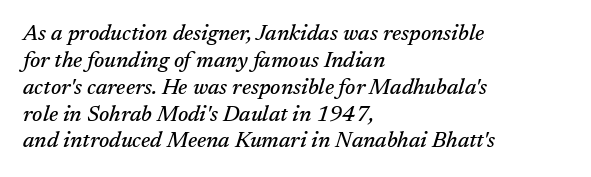
Q: Is the text italic (slanted)? A: Yes, it leans right by about 17 degrees.
Q: Is the text underlined? A: No.
Q: How is the paragraph aligned? A: Left-aligned.
Q: Is the spacing between letters normal or unusually wide? A: Normal.
